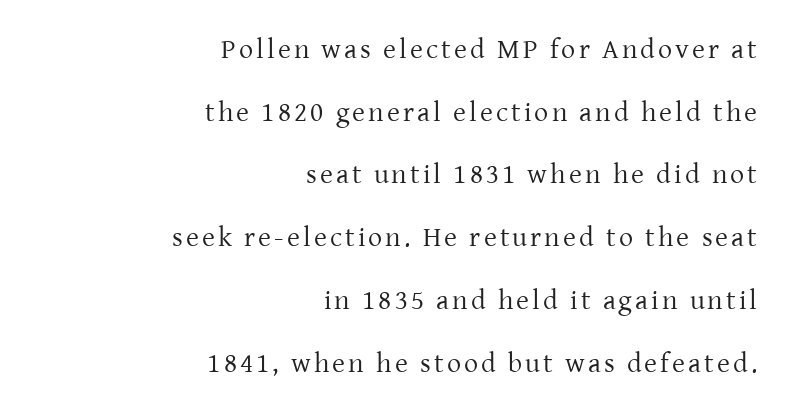
{"serif": "yes", "italic": "no", "bold": "no", "weight": "regular", "width": "normal", "stroke_contrast": "low", "x_height": "medium", "monospaced": "no", "underline": "no", "align": "right", "line_spacing": "loose", "line_spacing_ratio": 2.24, "glyph_px": 28}
